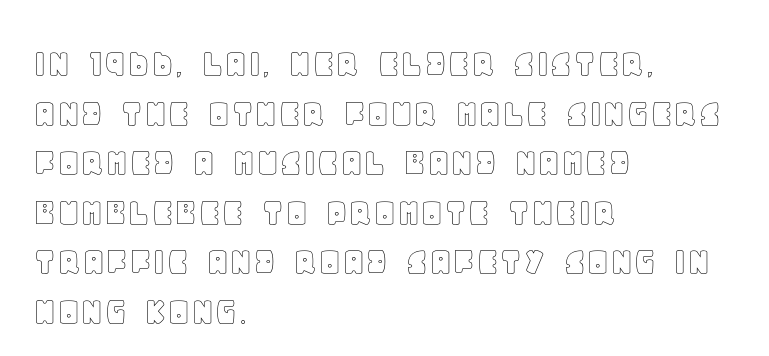
If you drew a line through each stem, it would be perfectly vertical. The gaps between neighbouring characters are ordinary and unremarkable. All the whitespace from short lines collects on the right. You could not count columns in this text — the font is proportionally spaced. Each row of text sits above clean, open space.
